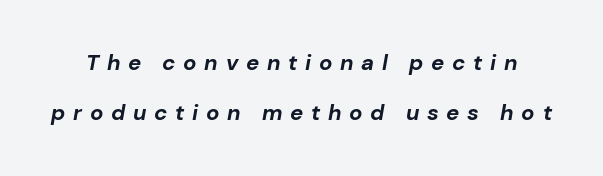
Substantial extra tracking has been applied to these lines. The axis of the letterforms is tilted away from vertical. The glyphs have the mass of a bold cut. The specimen omits any rule beneath the text block's lines.
